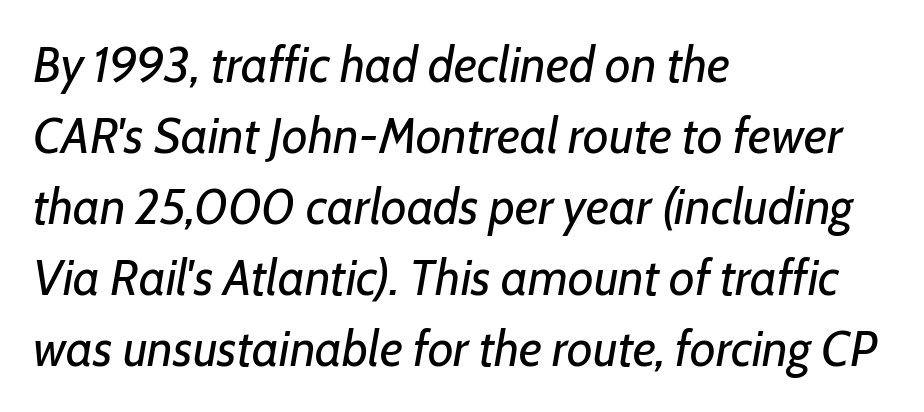
Stroke thickness stays within the range of a standard reading face or lighter. Letter spacing: default. Layout note: lines flush left. Vertical spacing — default. Unmarked baselines from the first word to the last.
